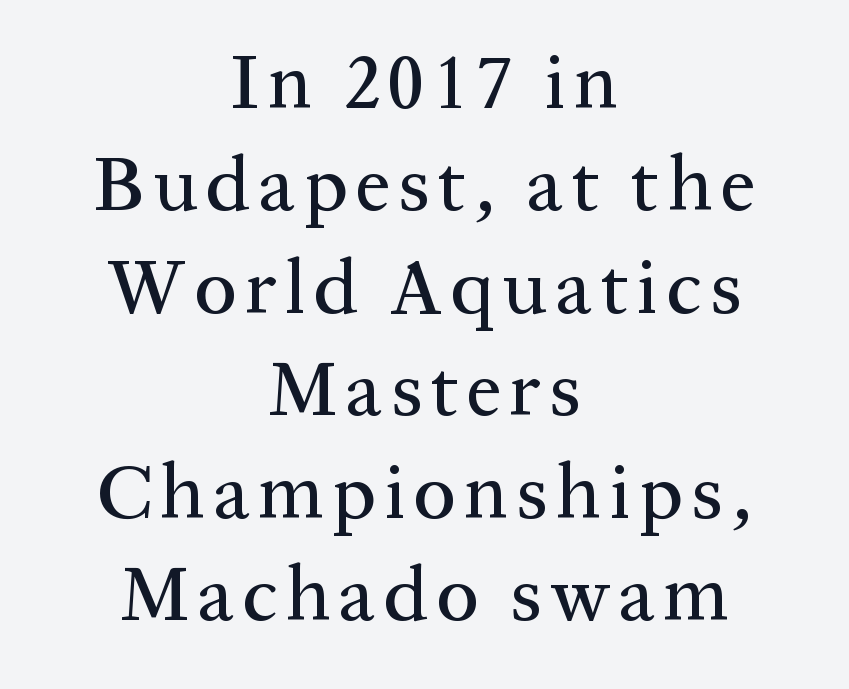
{"serif": "yes", "italic": "no", "width": "normal", "stroke_contrast": "medium", "x_height": "medium", "monospaced": "no", "underline": "no", "align": "center", "line_spacing": "normal", "line_spacing_ratio": 1.33, "glyph_px": 77}
